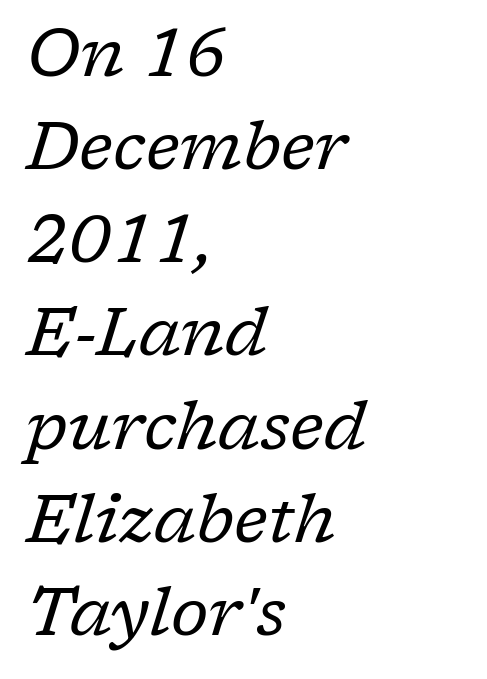
Q: Is the text bold? A: No.
Q: Is the text italic (slanted)? A: Yes, it leans right by about 17 degrees.
Q: Is the typeface a serif or a sans-serif typeface? A: Serif.
Q: Is the text underlined? A: No.
Q: How is the paragraph aligned? A: Left-aligned.
Q: Is the spacing between letters normal or unusually wide? A: Normal.
Q: Is the spacing between lines tight, normal or loose? A: Normal.
Q: Width (condensed, normal, or wide)? A: Normal.
Q: Stroke contrast? A: Low.
Q: x-height? A: Medium.
Q: Monospaced? A: No.
